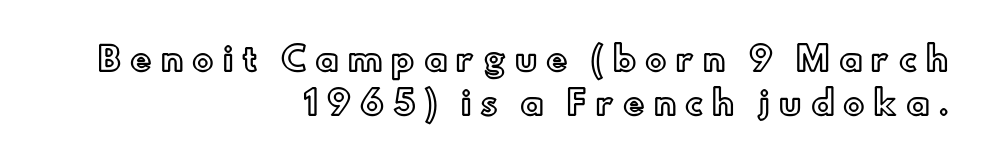
Q: Is the text italic (slanted)? A: No, it is upright.
Q: Is the text underlined? A: No.
Q: How is the paragraph aligned? A: Right-aligned.
Q: Is the spacing between letters normal or unusually wide? A: Unusually wide.
Q: Is the spacing between lines tight, normal or loose? A: Normal.
Q: Width (condensed, normal, or wide)? A: Normal.
Q: x-height? A: Small.
Q: Monospaced? A: No.
